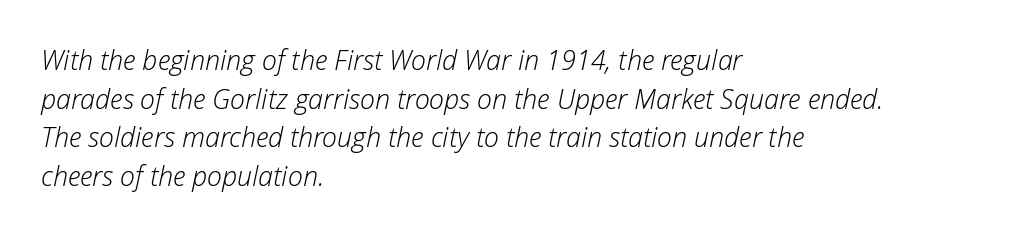
Q: Is the text bold? A: No.
Q: Is the text italic (slanted)? A: Yes, it leans right by about 12 degrees.
Q: Is the text underlined? A: No.
Q: How is the paragraph aligned? A: Left-aligned.
Q: Is the spacing between letters normal or unusually wide? A: Normal.
Q: Is the spacing between lines tight, normal or loose? A: Normal.
